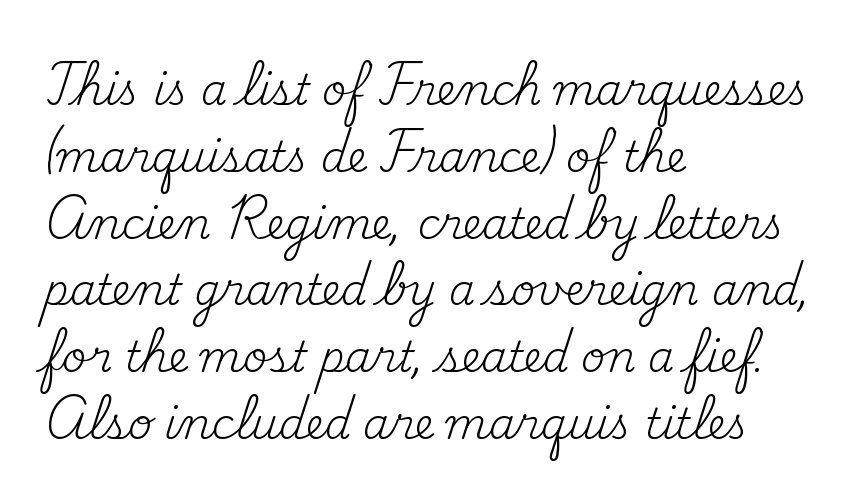
{"serif": "yes", "bold": "no", "weight": "regular", "width": "normal", "stroke_contrast": "medium", "x_height": "small", "monospaced": "no", "underline": "no", "align": "left", "line_spacing": "normal", "line_spacing_ratio": 1.59, "letter_spacing": "normal", "letter_spacing_em": 0.0, "glyph_px": 42}
